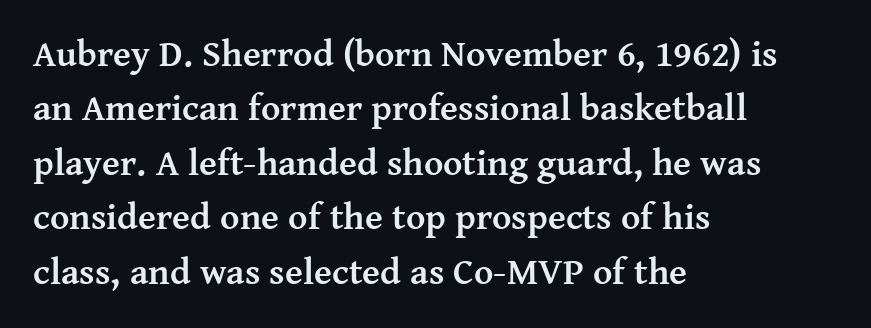
Q: Is the text bold? A: Yes.
Q: Is the text italic (slanted)? A: No, it is upright.
Q: Is the typeface a serif or a sans-serif typeface? A: Serif.
Q: Is the text underlined? A: No.
Q: How is the paragraph aligned? A: Left-aligned.
Q: Is the spacing between letters normal or unusually wide? A: Normal.
Q: Is the spacing between lines tight, normal or loose? A: Normal.
Q: Width (condensed, normal, or wide)? A: Normal.
Q: Stroke contrast? A: Medium.
Q: x-height? A: Medium.
Q: Monospaced? A: No.
